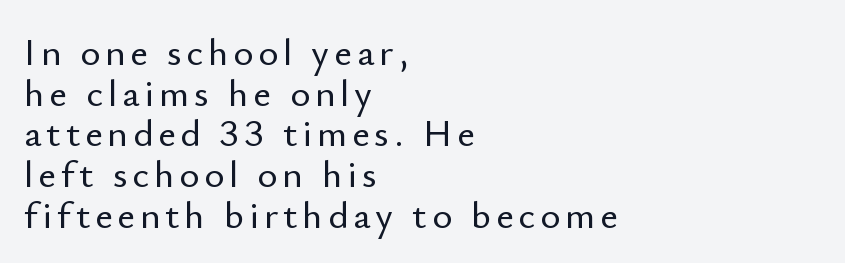
It's the straight-up-and-down kind of type. These lines huddle together more closely than default settings would place them. Honestly, there is no underline to notice here at all. Visually the block forms a straight wall on the left and a jagged coastline on the right. You can tell from the bare stems that sans-serif type was used. A typesetter would call this proportional, since set widths differ per character.
